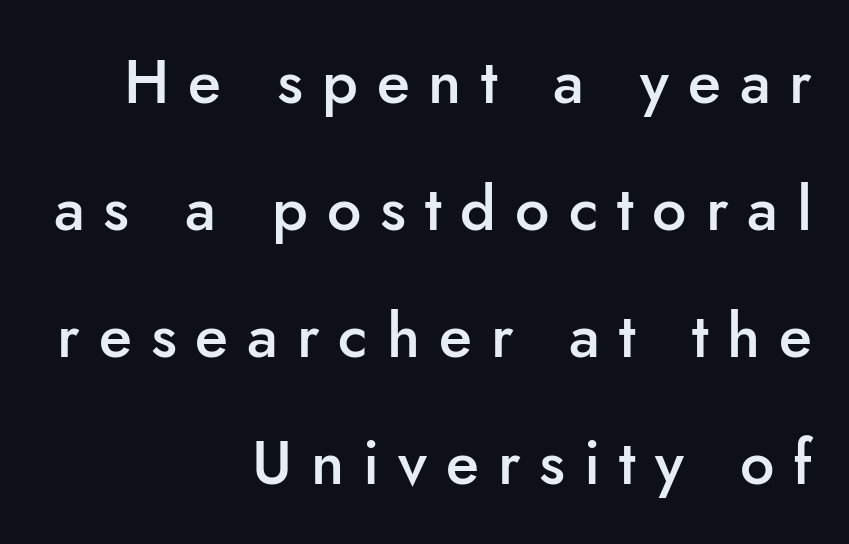
Q: Is the text bold? A: Semi-bold.
Q: Is the text italic (slanted)? A: No, it is upright.
Q: Is the typeface a serif or a sans-serif typeface? A: Sans-serif.
Q: Is the text underlined? A: No.
Q: How is the paragraph aligned? A: Right-aligned.
Q: Is the spacing between letters normal or unusually wide? A: Unusually wide.
Q: Is the spacing between lines tight, normal or loose? A: Loose.
Q: Width (condensed, normal, or wide)? A: Normal.
Q: Stroke contrast? A: Low.
Q: x-height? A: Small.
Q: Monospaced? A: No.
